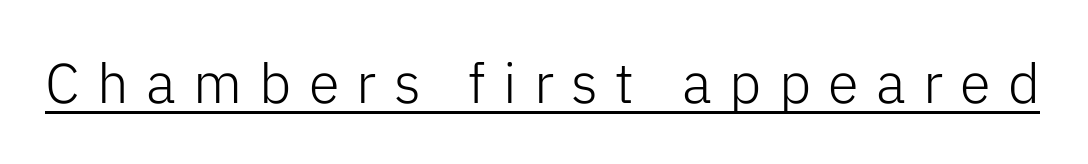
Q: Is the text bold? A: No.
Q: Is the text italic (slanted)? A: No, it is upright.
Q: Is the typeface a serif or a sans-serif typeface? A: Sans-serif.
Q: Is the text underlined? A: Yes.
Q: Is the spacing between letters normal or unusually wide? A: Unusually wide.
Q: Width (condensed, normal, or wide)? A: Normal.
Q: Stroke contrast? A: Low.
Q: x-height? A: Medium.
Q: Monospaced? A: No.
